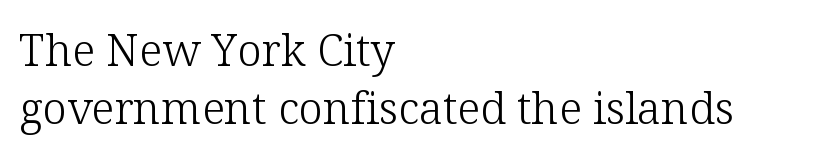
{"serif": "yes", "italic": "no", "bold": "no", "weight": "light", "width": "normal", "stroke_contrast": "low", "x_height": "medium", "monospaced": "no", "underline": "no", "align": "left", "line_spacing": "normal", "line_spacing_ratio": 1.32, "letter_spacing": "normal", "letter_spacing_em": 0.0, "glyph_px": 44}
